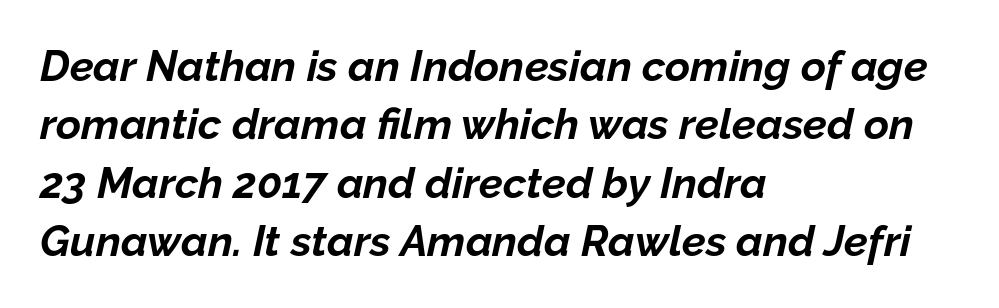
Here the designer chose a conventional face with non-uniform glyph widths. Between one letter and the next there's only the usual sliver of space. When letters slant like this, we call the style italic. This rendering uses left alignment, leaving the right contour irregular. The area under the type is left untouched. Heavy-handed strokes throughout: this text is bold.
